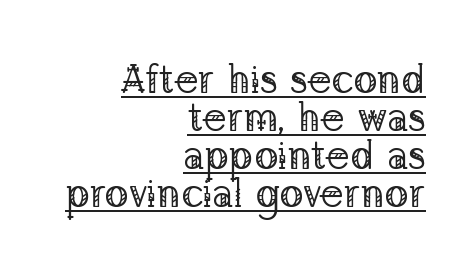
{"serif": "yes", "italic": "no", "bold": "no", "weight": "regular", "width": "normal", "stroke_contrast": "low", "x_height": "medium", "monospaced": "no", "underline": "yes", "align": "right", "line_spacing": "tight", "line_spacing_ratio": 0.95, "letter_spacing": "normal", "letter_spacing_em": 0.0, "glyph_px": 40}
